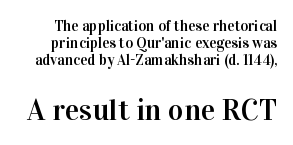
The image shows 30 px serif type, upright; set tight line spacing (1.13x), normal letter spacing, not underlined; the second (bottom) block is 2.0x larger; high stroke contrast and a medium x-height.
